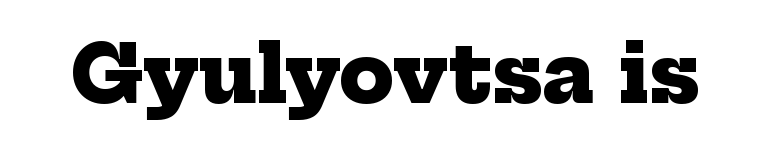
The font is running at its bold setting. Type style note: has serifs. Note the varied advance widths — an 'i' is clearly narrower than an 'm'. The type is set solid horizontally, with unmodified tracking. The words here are not underlined.
